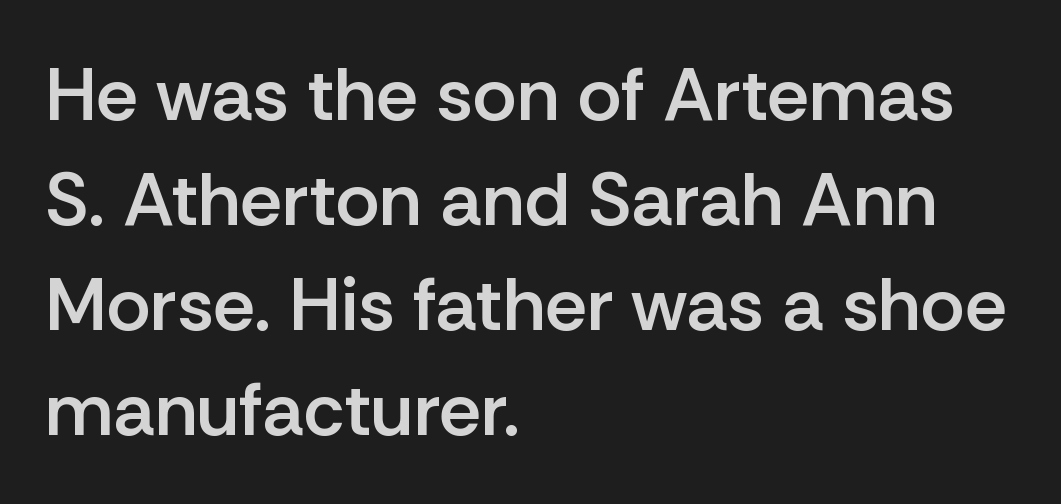
Q: Is the text bold? A: Semi-bold.
Q: Is the text italic (slanted)? A: No, it is upright.
Q: Is the typeface a serif or a sans-serif typeface? A: Sans-serif.
Q: Is the text underlined? A: No.
Q: How is the paragraph aligned? A: Left-aligned.
Q: Is the spacing between letters normal or unusually wide? A: Normal.
Q: Is the spacing between lines tight, normal or loose? A: Normal.
Q: Width (condensed, normal, or wide)? A: Normal.
Q: Stroke contrast? A: Low.
Q: x-height? A: Medium.
Q: Monospaced? A: No.
